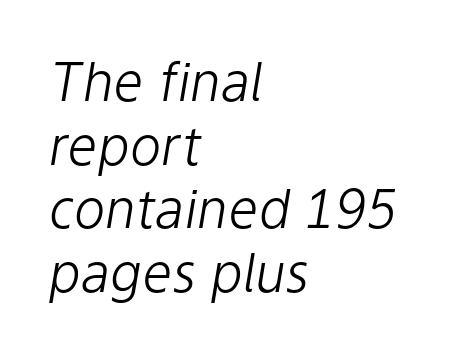
This rendering leaves character spacing at its baseline value. Weight: in the light-to-regular range. The letters advance in unequal steps, a hallmark of proportional type. Tall strokes in this sample are angled rather than plumb.
